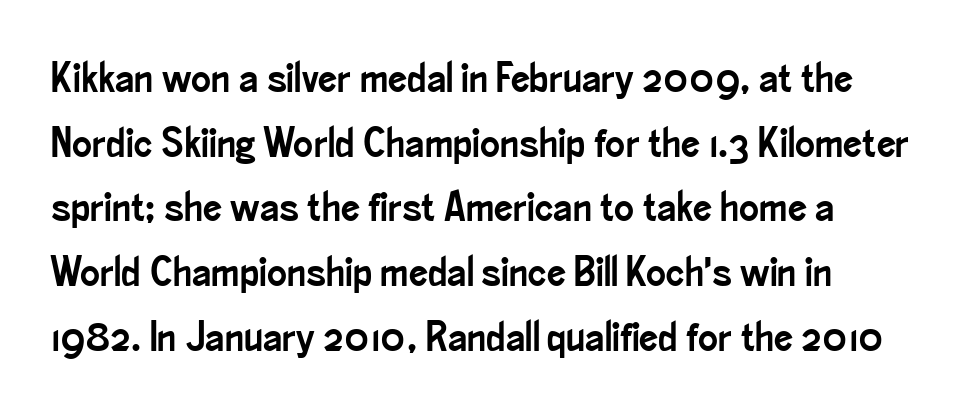
{"serif": "no", "italic": "no", "width": "condensed", "stroke_contrast": "low", "x_height": "small", "monospaced": "no", "underline": "no", "align": "left", "line_spacing": "normal", "line_spacing_ratio": 1.54, "letter_spacing": "normal", "letter_spacing_em": 0.0, "glyph_px": 42}
